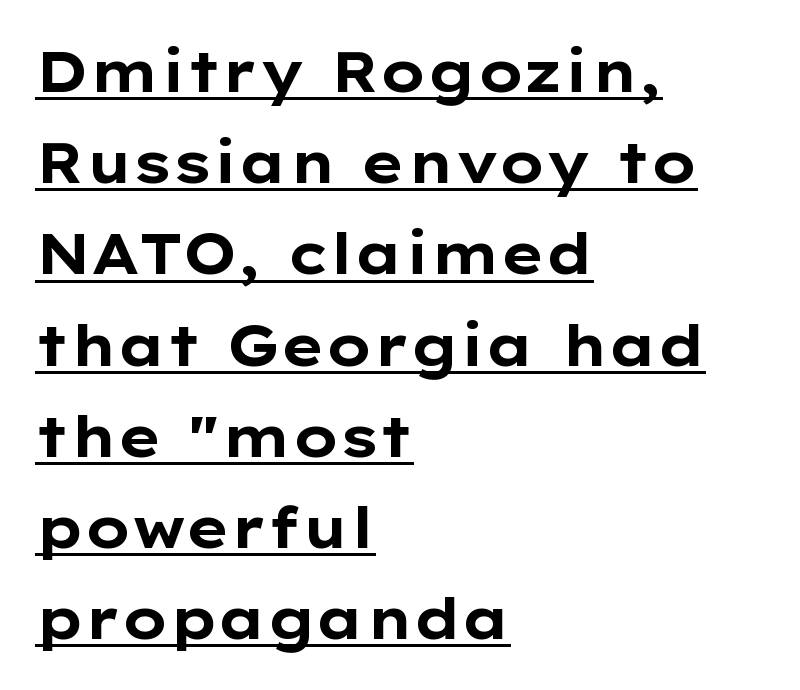
The image shows 57 px bold, wide sans-serif type, upright; set left-aligned, normal line spacing (1.6x), normal letter spacing, underlined; low stroke contrast and a medium x-height.
